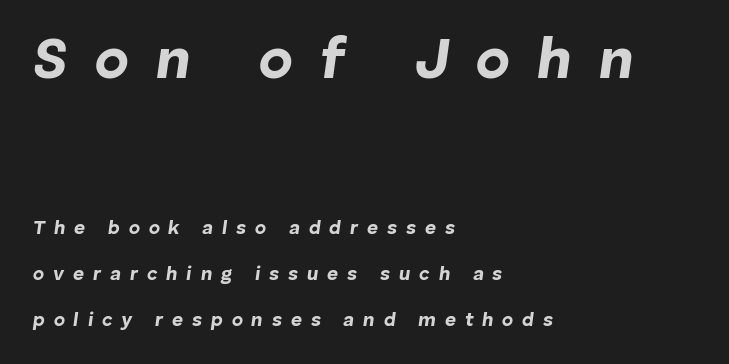
The image shows 58 px bold type, italic (leaning right); set left-aligned, loose line spacing (2.41x), unusually wide letter spacing (+0.47 em), not underlined; the first (top) block is 3.05x larger; low stroke contrast and a medium x-height.
